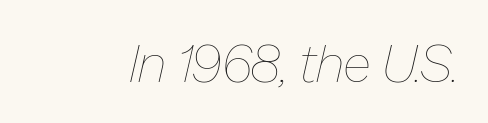
Looks like regular typesetting: each glyph gets only the width it needs. In terms of letterspacing, this is plain default setting. The typesetting does not lean heavy: it is not bold. Has an underline been added? It has not. Emphasis-style slanted type is in use.
